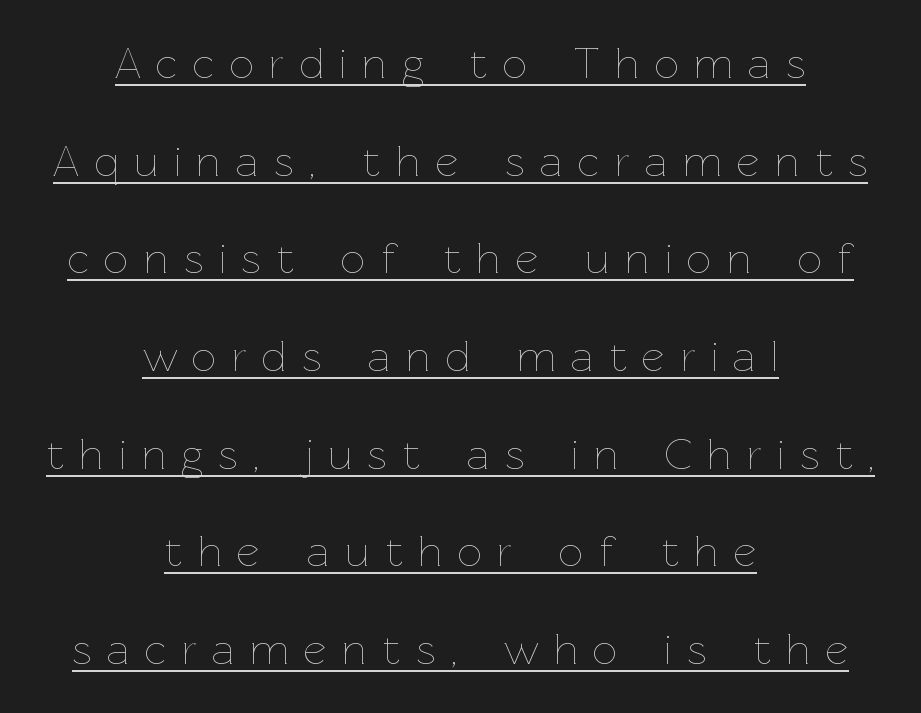
The image shows 44 px thin type, upright; set centered, loose line spacing (2.22x), unusually wide letter spacing (+0.35 em), underlined; low stroke contrast and a medium x-height.
